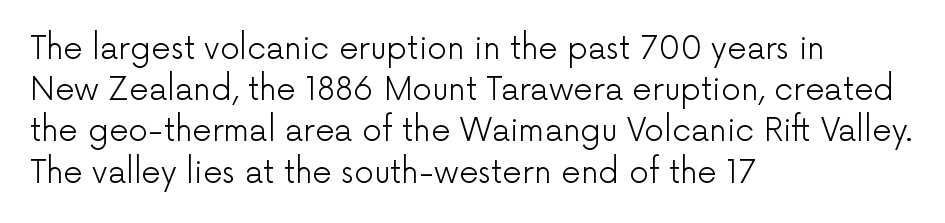
Q: Is the text bold? A: No.
Q: Is the text italic (slanted)? A: No, it is upright.
Q: Is the typeface a serif or a sans-serif typeface? A: Sans-serif.
Q: Is the text underlined? A: No.
Q: How is the paragraph aligned? A: Left-aligned.
Q: Is the spacing between letters normal or unusually wide? A: Normal.
Q: Is the spacing between lines tight, normal or loose? A: Normal.
Q: Width (condensed, normal, or wide)? A: Normal.
Q: Stroke contrast? A: Low.
Q: x-height? A: Medium.
Q: Monospaced? A: No.
